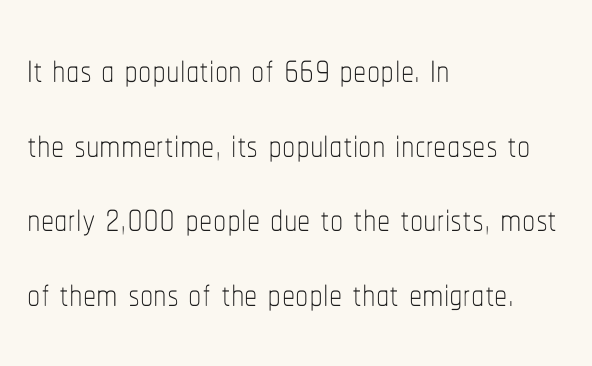
Q: Is the text bold? A: No.
Q: Is the text italic (slanted)? A: No, it is upright.
Q: Is the text underlined? A: No.
Q: How is the paragraph aligned? A: Left-aligned.
Q: Is the spacing between letters normal or unusually wide? A: Normal.
Q: Is the spacing between lines tight, normal or loose? A: Normal.
Q: Width (condensed, normal, or wide)? A: Condensed.
Q: Stroke contrast? A: Low.
Q: x-height? A: Medium.
Q: Monospaced? A: No.
